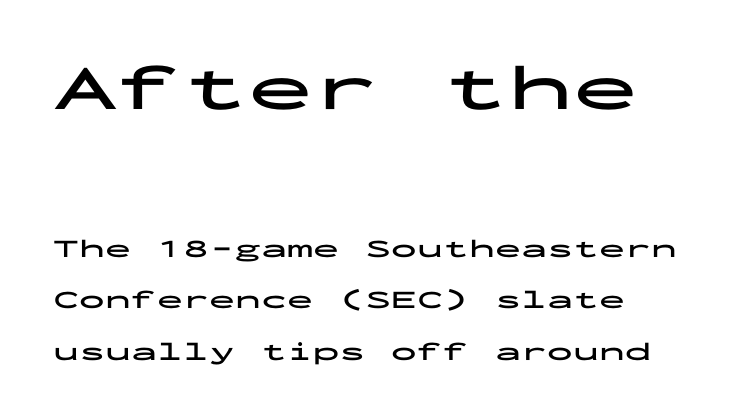
The image shows 65 px bold, wide sans-serif type, upright, monospaced; set left-aligned, loose line spacing (1.98x), normal letter spacing, not underlined; the first (top) block is 2.5x larger; low stroke contrast and a medium x-height.
